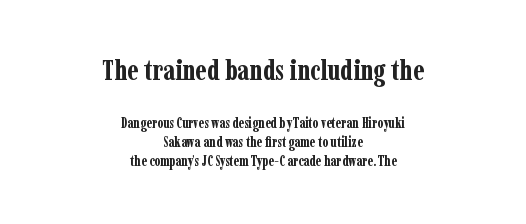
{"serif": "yes", "italic": "no", "bold": "yes", "weight": "bold", "width": "condensed", "stroke_contrast": "low", "x_height": "medium", "monospaced": "no", "underline": "no", "align": "center", "line_spacing": "normal", "line_spacing_ratio": 1.37, "letter_spacing": "normal", "letter_spacing_em": 0.0, "larger_block": "first", "size_ratio": 2.0, "glyph_px": 28}
